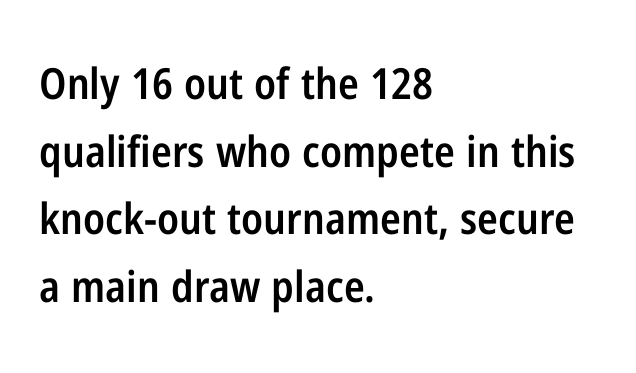
Successive baselines arrive at the customary interval. Heft: intermediate — a semibold. This rendering employs a face without finishing strokes, i.e., a sans-serif. Bare-footed words on every line.
